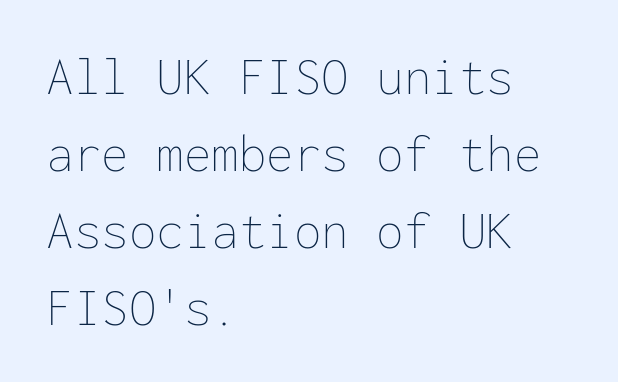
The image shows 55 px thin type, upright, monospaced; set left-aligned, normal line spacing (1.4x), normal letter spacing, not underlined; low stroke contrast and a medium x-height.
